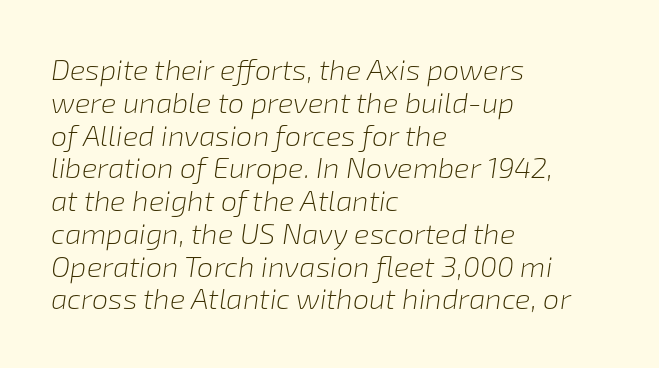
{"italic": "yes", "lean": "right", "slant_degrees": 8, "bold": "no", "weight": "light", "width": "normal", "stroke_contrast": "low", "x_height": "medium", "monospaced": "no", "underline": "no", "align": "left", "line_spacing": "tight", "line_spacing_ratio": 1.13, "letter_spacing": "normal", "letter_spacing_em": 0.0, "glyph_px": 29}
